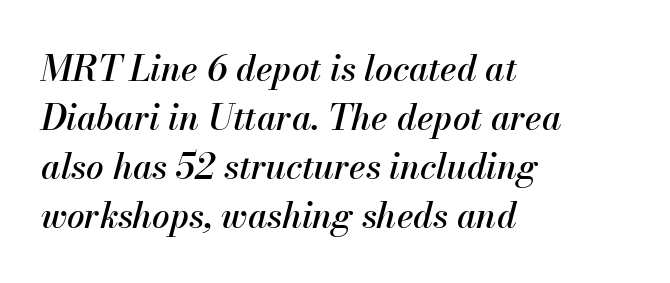
{"italic": "yes", "lean": "right", "slant_degrees": 13, "width": "normal", "stroke_contrast": "medium", "x_height": "small", "monospaced": "no", "underline": "no", "align": "left", "line_spacing": "normal", "line_spacing_ratio": 1.4, "letter_spacing": "normal", "letter_spacing_em": 0.0, "glyph_px": 35}
